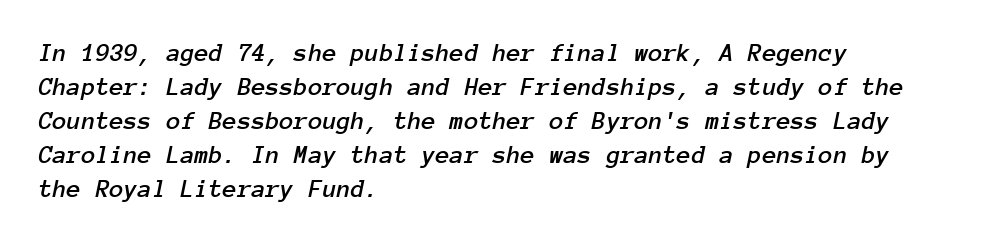
{"italic": "yes", "lean": "right", "slant_degrees": 12, "underline": "no", "align": "left", "line_spacing": "normal", "line_spacing_ratio": 1.31, "letter_spacing": "normal", "letter_spacing_em": 0.0, "glyph_px": 26}
